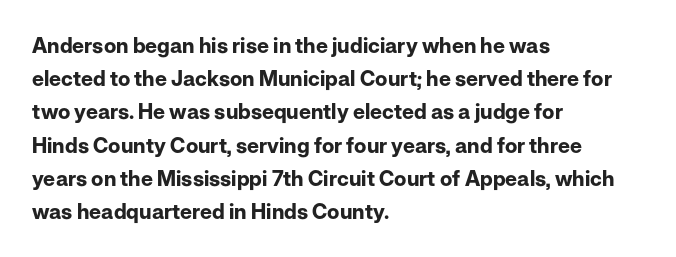
The font is running at its bold setting. Letters rest on an invisible, unmarked baseline. Students, note that the glyphs here touch the page at normal intervals. The rendering anchors every line to the left-hand side.
